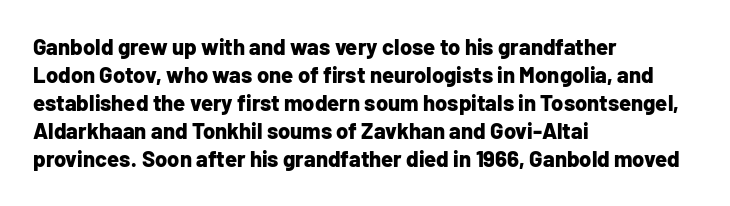
The image shows 22 px bold type, upright; set left-aligned, normal line spacing (1.27x), normal letter spacing, not underlined.
